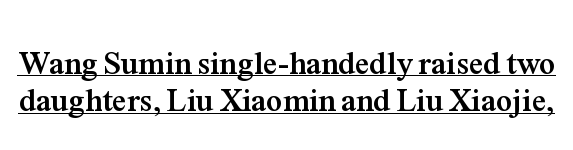
The image shows 32 px semibold serif type, upright; set line spacing 1.16x, normal letter spacing, underlined; medium stroke contrast and a medium x-height.
